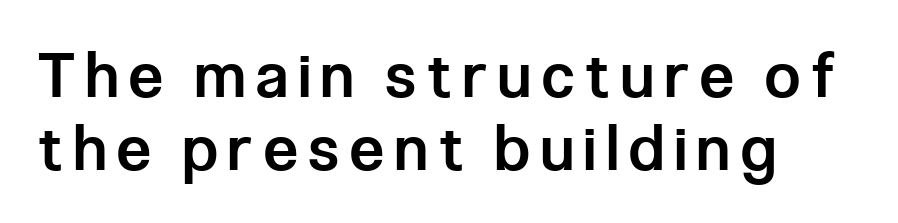
{"serif": "no", "italic": "no", "bold": "semi", "weight": "semibold", "width": "condensed", "stroke_contrast": "low", "x_height": "medium", "monospaced": "no", "underline": "no", "align": "left", "line_spacing_ratio": 1.17, "glyph_px": 62}
